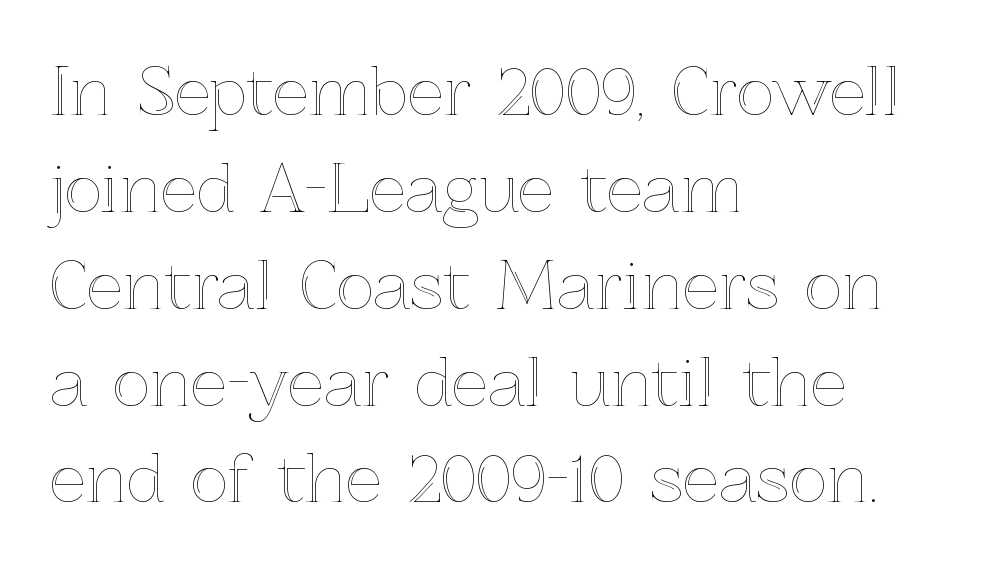
{"italic": "no", "width": "normal", "x_height": "medium", "monospaced": "no", "underline": "no", "align": "left", "line_spacing": "normal", "line_spacing_ratio": 1.49, "letter_spacing": "normal", "letter_spacing_em": 0.0, "glyph_px": 65}
